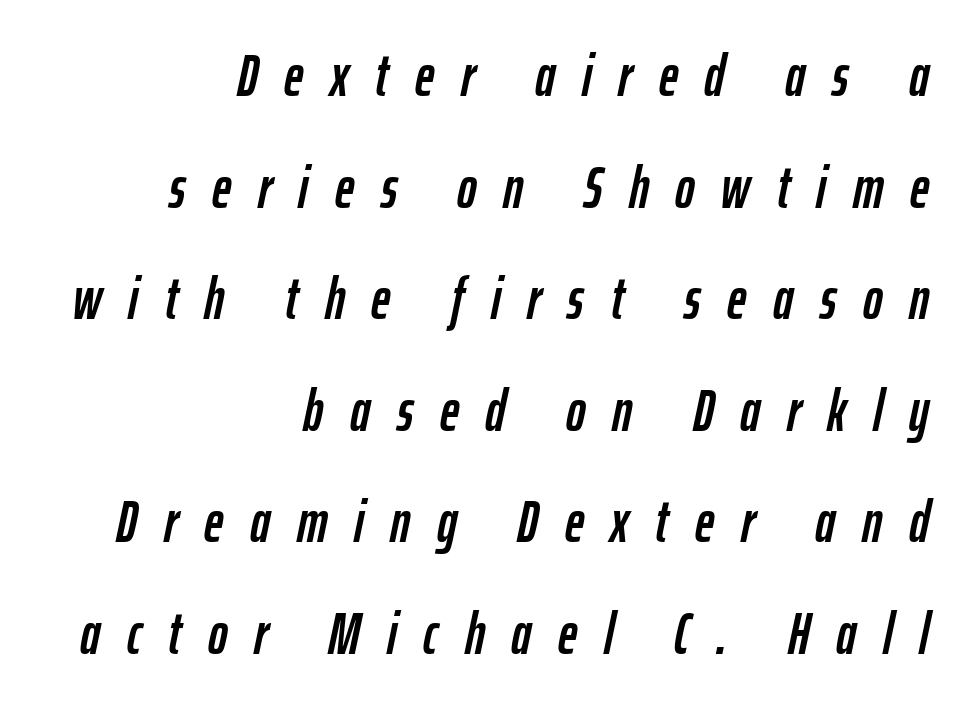
{"italic": "yes", "lean": "right", "slant_degrees": 12, "width": "condensed", "stroke_contrast": "low", "x_height": "medium", "monospaced": "no", "underline": "no", "align": "right", "line_spacing_ratio": 1.89, "letter_spacing": "wide", "letter_spacing_em": 0.45, "glyph_px": 59}
